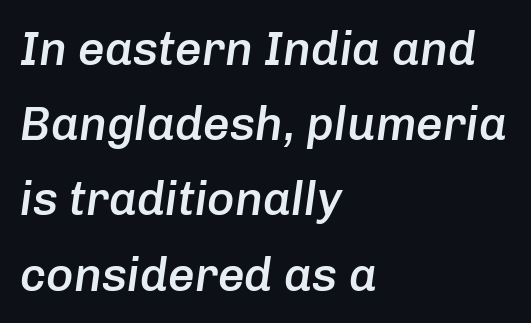
Q: Is the text bold? A: Semi-bold.
Q: Is the text italic (slanted)? A: Yes, it leans right by about 8 degrees.
Q: Is the text underlined? A: No.
Q: How is the paragraph aligned? A: Left-aligned.
Q: Is the spacing between letters normal or unusually wide? A: Normal.
Q: Is the spacing between lines tight, normal or loose? A: Normal.
Q: Width (condensed, normal, or wide)? A: Normal.
Q: Stroke contrast? A: Low.
Q: x-height? A: Medium.
Q: Monospaced? A: No.
